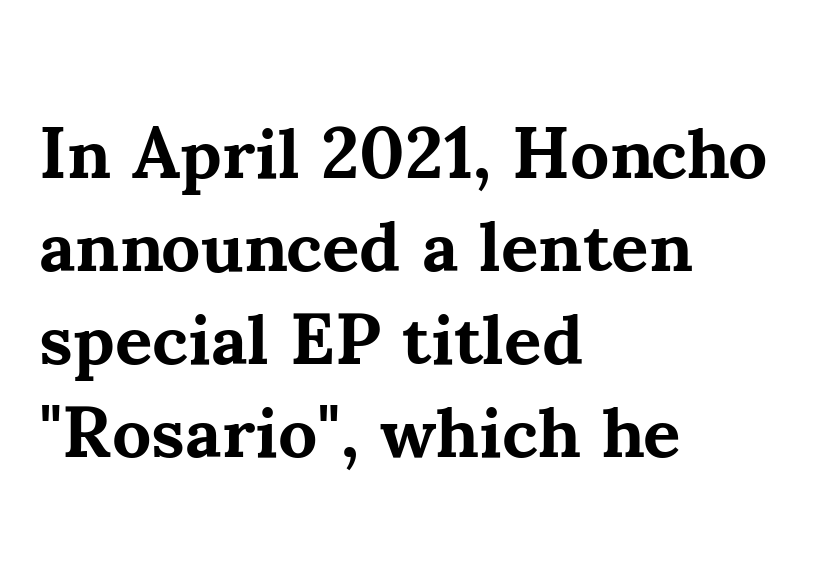
The image shows 72 px bold serif type, upright; set left-aligned, normal line spacing (1.29x), normal letter spacing, not underlined; medium stroke contrast and a small x-height.
